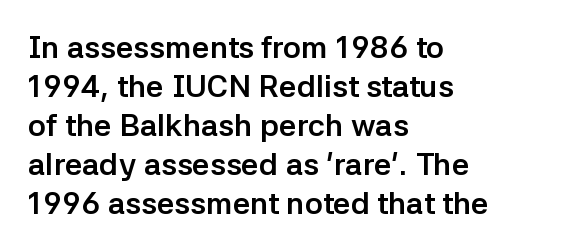
The image shows 31 px semibold sans-serif type, upright; set left-aligned, normal line spacing (1.26x), normal letter spacing, not underlined; low stroke contrast and a medium x-height.
